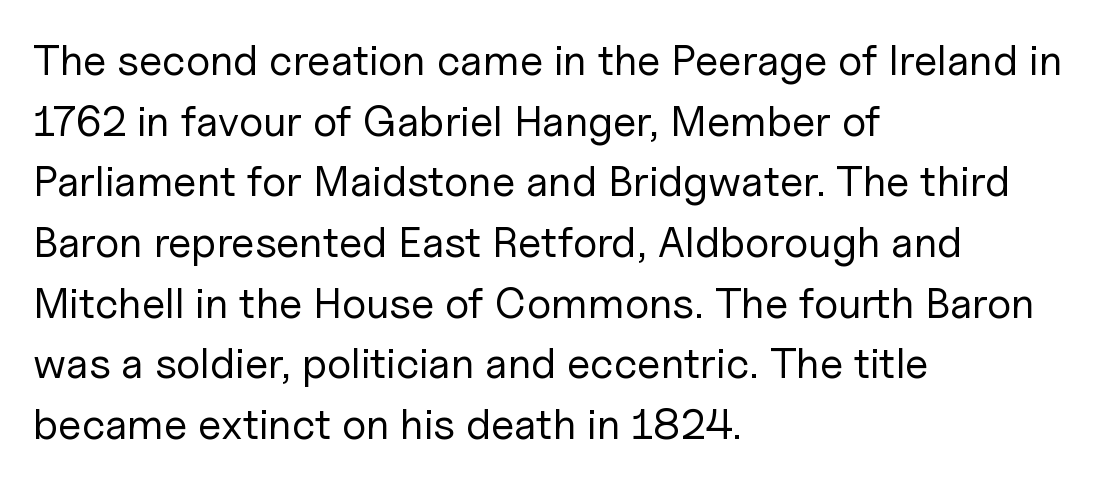
The image shows 43 px regular-weight sans-serif type, upright; set left-aligned, normal line spacing (1.41x), normal letter spacing, not underlined; low stroke contrast and a medium x-height.
